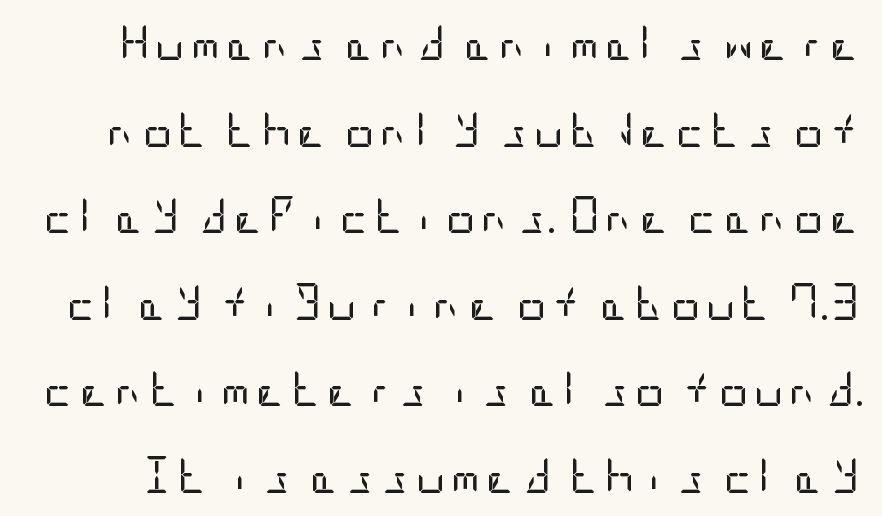
The gap between lines stays unmarked. The text was rendered using a sans face with plain stroke endings. Upright lettering throughout. Is this a heavy cut? Hardly; it is regular or lighter. Quick note: interline space is abundant.
